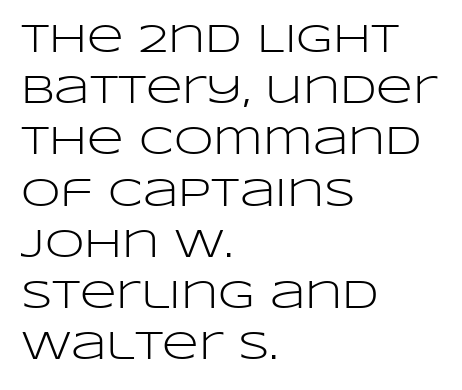
The image shows 40 px light, wide sans-serif type, upright; set left-aligned, normal line spacing (1.28x), normal letter spacing, not underlined; low stroke contrast and a large x-height.
